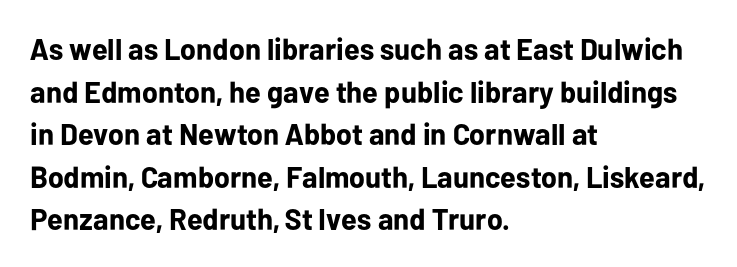
The image shows 30 px bold sans-serif type, upright; set left-aligned, normal line spacing (1.42x), normal letter spacing, not underlined; low stroke contrast and a medium x-height.
